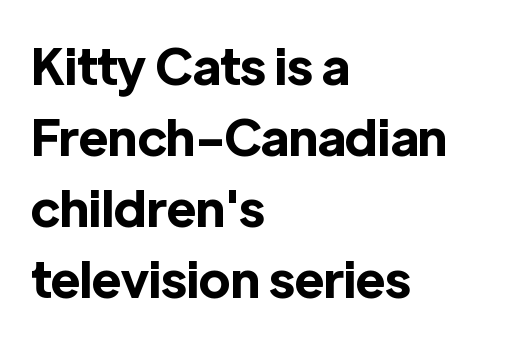
{"serif": "no", "italic": "no", "bold": "yes", "weight": "bold", "width": "normal", "x_height": "medium", "monospaced": "no", "underline": "no", "align": "left", "line_spacing": "normal", "line_spacing_ratio": 1.42, "letter_spacing": "normal", "letter_spacing_em": 0.0, "glyph_px": 50}
